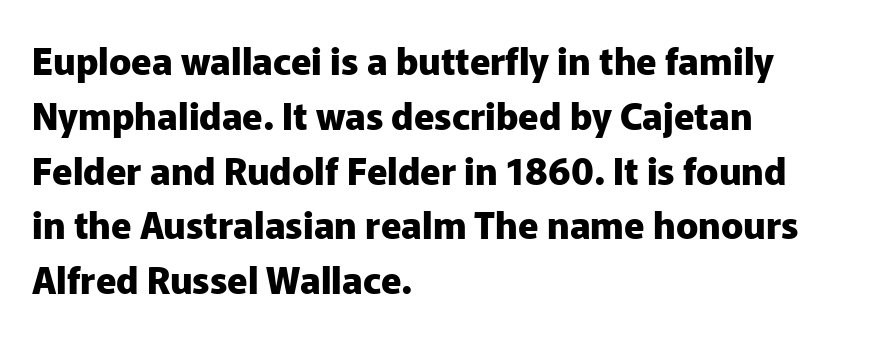
Q: Is the text bold? A: Yes.
Q: Is the text italic (slanted)? A: No, it is upright.
Q: Is the typeface a serif or a sans-serif typeface? A: Sans-serif.
Q: Is the text underlined? A: No.
Q: How is the paragraph aligned? A: Left-aligned.
Q: Is the spacing between letters normal or unusually wide? A: Normal.
Q: Is the spacing between lines tight, normal or loose? A: Normal.
Q: Width (condensed, normal, or wide)? A: Normal.
Q: Stroke contrast? A: Low.
Q: x-height? A: Medium.
Q: Monospaced? A: No.
